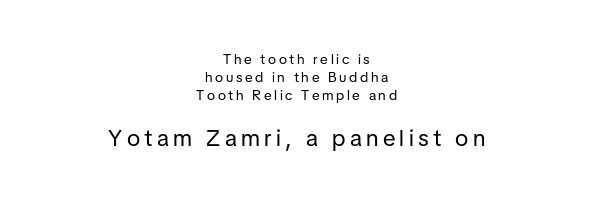
The image shows 23 px text type, upright; set centered, normal line spacing (1.3x), not underlined; the second (bottom) block is 1.64x larger.
